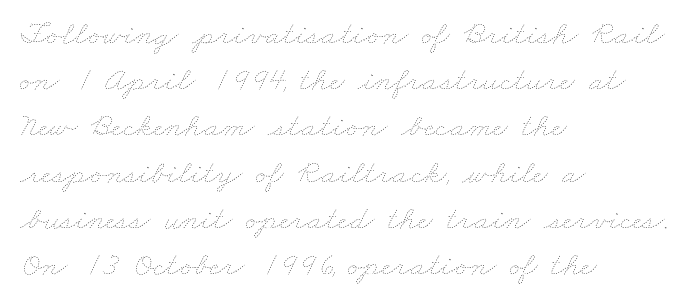
Q: Is the text bold? A: No.
Q: Is the text underlined? A: No.
Q: How is the paragraph aligned? A: Left-aligned.
Q: Is the spacing between letters normal or unusually wide? A: Normal.
Q: Is the spacing between lines tight, normal or loose? A: Normal.
Q: Width (condensed, normal, or wide)? A: Wide.
Q: Stroke contrast? A: Low.
Q: x-height? A: Small.
Q: Monospaced? A: No.
